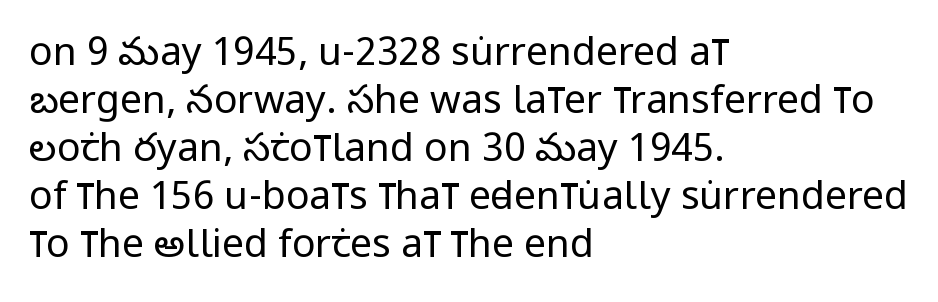
Q: Is the text bold? A: No.
Q: Is the text italic (slanted)? A: No, it is upright.
Q: Is the typeface a serif or a sans-serif typeface? A: Sans-serif.
Q: Is the text underlined? A: No.
Q: How is the paragraph aligned? A: Left-aligned.
Q: Is the spacing between letters normal or unusually wide? A: Normal.
Q: Width (condensed, normal, or wide)? A: Condensed.
Q: Stroke contrast? A: Low.
Q: x-height? A: Large.
Q: Monospaced? A: No.
